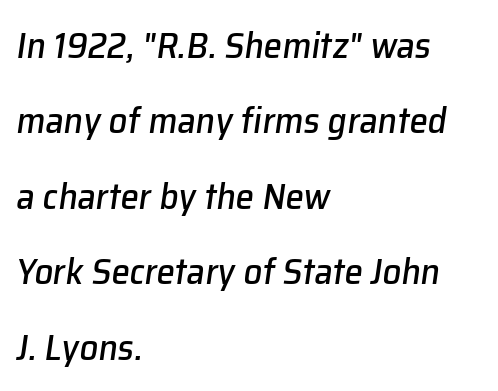
The image shows 37 px text type, italic (leaning right); set left-aligned, loose line spacing (2.04x), normal letter spacing, not underlined; low stroke contrast and a medium x-height.
